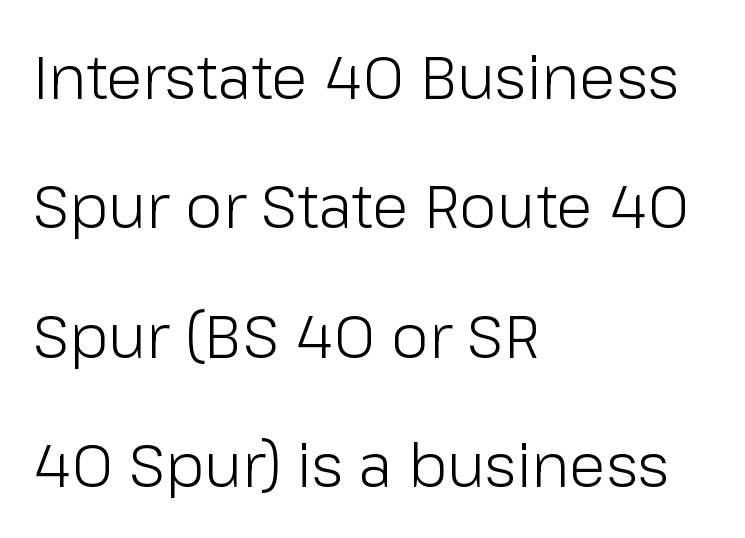
Designer's note — italics off, roman on. The face used here is proportionally spaced, like ordinary book or web type. The face looks like a standard text weight, possibly lighter. The tracking reads as untouched default to a designer's eye.
